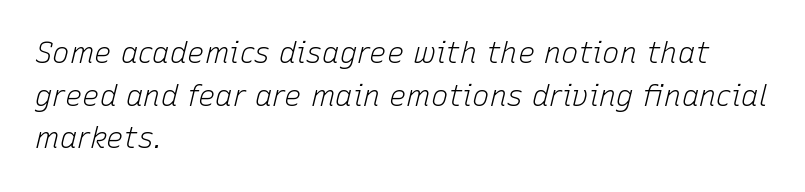
The image shows 29 px light type, italic (leaning right); set left-aligned, normal line spacing (1.47x), normal letter spacing, not underlined; low stroke contrast and a medium x-height.
